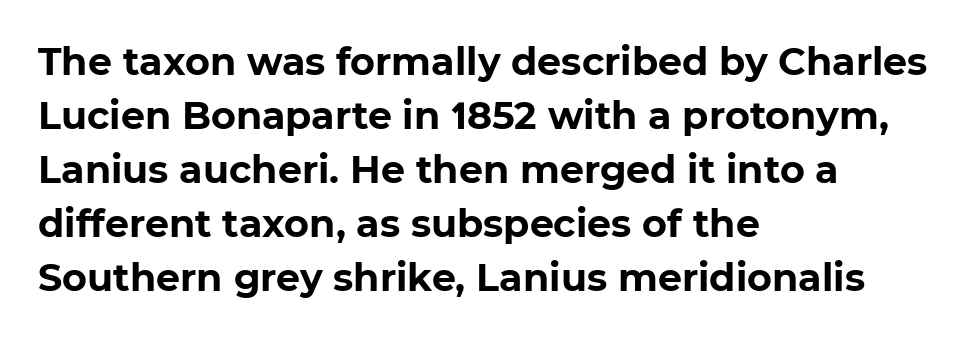
The image shows 38 px bold sans-serif type; set left-aligned, normal line spacing (1.42x), normal letter spacing, not underlined; low stroke contrast and a medium x-height.
